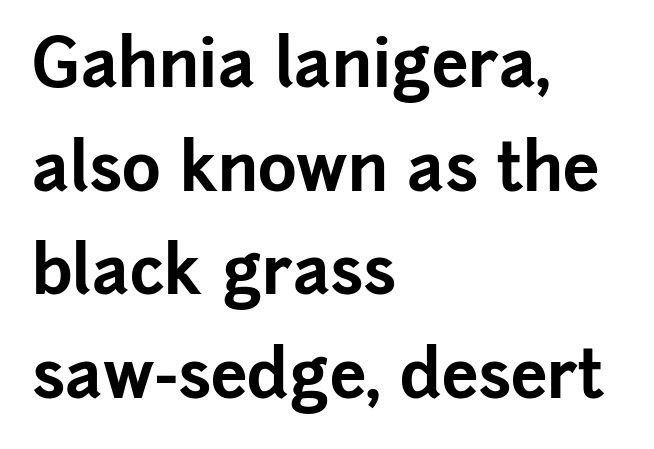
Q: Is the text bold? A: Yes.
Q: Is the text italic (slanted)? A: No, it is upright.
Q: Is the typeface a serif or a sans-serif typeface? A: Sans-serif.
Q: Is the text underlined? A: No.
Q: How is the paragraph aligned? A: Left-aligned.
Q: Is the spacing between letters normal or unusually wide? A: Normal.
Q: Is the spacing between lines tight, normal or loose? A: Normal.
Q: Width (condensed, normal, or wide)? A: Normal.
Q: Stroke contrast? A: Low.
Q: x-height? A: Medium.
Q: Monospaced? A: No.
